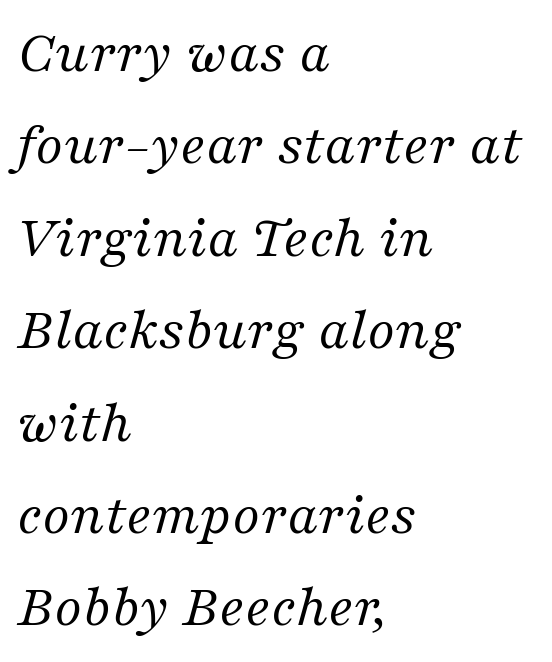
Q: Is the text bold? A: No.
Q: Is the text italic (slanted)? A: Yes, it leans right by about 16 degrees.
Q: Is the typeface a serif or a sans-serif typeface? A: Serif.
Q: Is the text underlined? A: No.
Q: How is the paragraph aligned? A: Left-aligned.
Q: Is the spacing between letters normal or unusually wide? A: Normal.
Q: Is the spacing between lines tight, normal or loose? A: Normal.
Q: Width (condensed, normal, or wide)? A: Normal.
Q: Stroke contrast? A: Medium.
Q: x-height? A: Medium.
Q: Monospaced? A: No.
